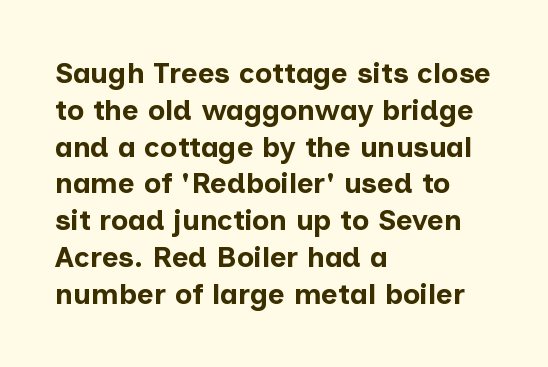
{"serif": "no", "italic": "no", "bold": "yes", "weight": "bold", "width": "normal", "stroke_contrast": "low", "x_height": "medium", "monospaced": "no", "underline": "no", "align": "left", "line_spacing": "normal", "line_spacing_ratio": 1.27, "letter_spacing": "normal", "letter_spacing_em": 0.0, "glyph_px": 29}
